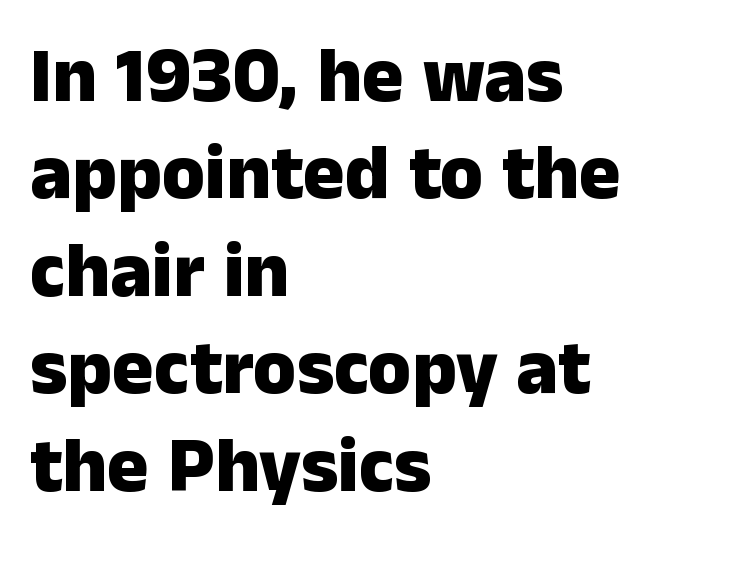
Q: Is the text bold? A: Yes.
Q: Is the text italic (slanted)? A: No, it is upright.
Q: Is the typeface a serif or a sans-serif typeface? A: Sans-serif.
Q: Is the text underlined? A: No.
Q: How is the paragraph aligned? A: Left-aligned.
Q: Is the spacing between letters normal or unusually wide? A: Normal.
Q: Is the spacing between lines tight, normal or loose? A: Normal.
Q: Width (condensed, normal, or wide)? A: Normal.
Q: Stroke contrast? A: Low.
Q: x-height? A: Medium.
Q: Monospaced? A: No.
